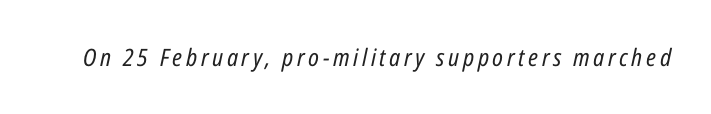
Q: Is the text bold? A: No.
Q: Is the text italic (slanted)? A: Yes, it leans right by about 12 degrees.
Q: Is the text underlined? A: No.
